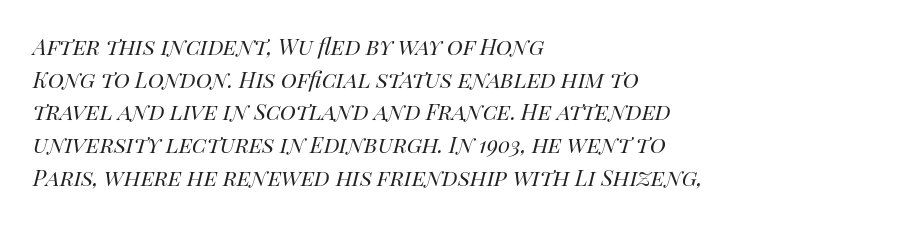
Standard letterfit; no display-style spreading of the glyphs. The letters look calm and open, with moderate or lighter stems. These lines are set flush left with a ragged right edge. Italic: yes, the glyphs are oblique.
